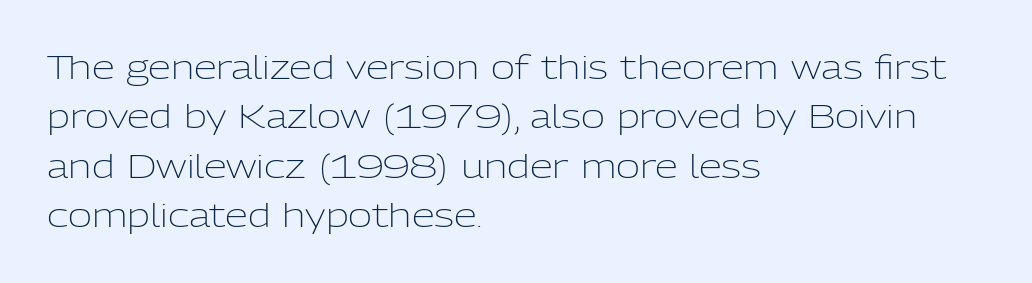
Q: Is the text bold? A: No.
Q: Is the text italic (slanted)? A: No, it is upright.
Q: Is the typeface a serif or a sans-serif typeface? A: Sans-serif.
Q: Is the text underlined? A: No.
Q: How is the paragraph aligned? A: Left-aligned.
Q: Is the spacing between letters normal or unusually wide? A: Normal.
Q: Is the spacing between lines tight, normal or loose? A: Normal.
Q: Width (condensed, normal, or wide)? A: Normal.
Q: Stroke contrast? A: Low.
Q: x-height? A: Medium.
Q: Monospaced? A: No.
